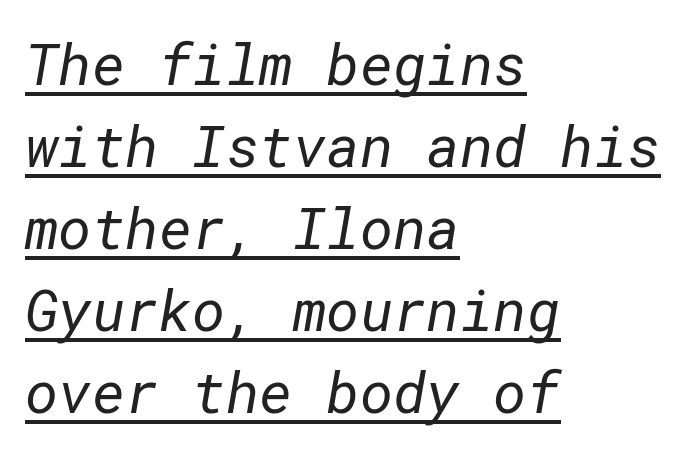
{"serif": "no", "bold": "no", "weight": "regular", "width": "normal", "stroke_contrast": "low", "x_height": "medium", "underline": "yes", "align": "left", "line_spacing": "normal", "line_spacing_ratio": 1.44, "letter_spacing": "normal", "letter_spacing_em": 0.0, "glyph_px": 57}
